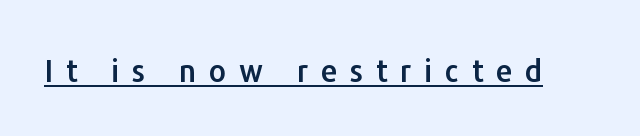
Italic? Not at all — the glyphs are vertical. Unlike a traditional serif, this face leaves its strokes unadorned. Varying glyph widths throughout — classic text-font behaviour. The rendering inserts visible extra space after every character. Like a heading marked for emphasis, these lines bear an underscore.
